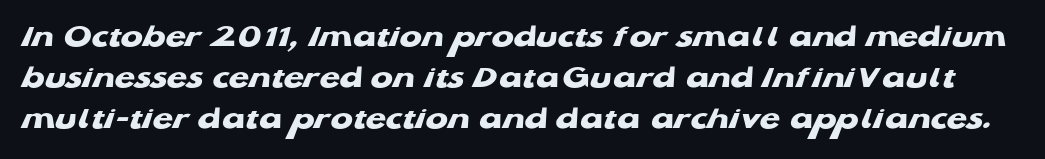
Q: Is the text bold? A: Yes.
Q: Is the typeface a serif or a sans-serif typeface? A: Sans-serif.
Q: Is the text underlined? A: No.
Q: Is the spacing between letters normal or unusually wide? A: Normal.
Q: Is the spacing between lines tight, normal or loose? A: Normal.
Q: Width (condensed, normal, or wide)? A: Wide.
Q: Stroke contrast? A: Low.
Q: x-height? A: Medium.
Q: Monospaced? A: No.
